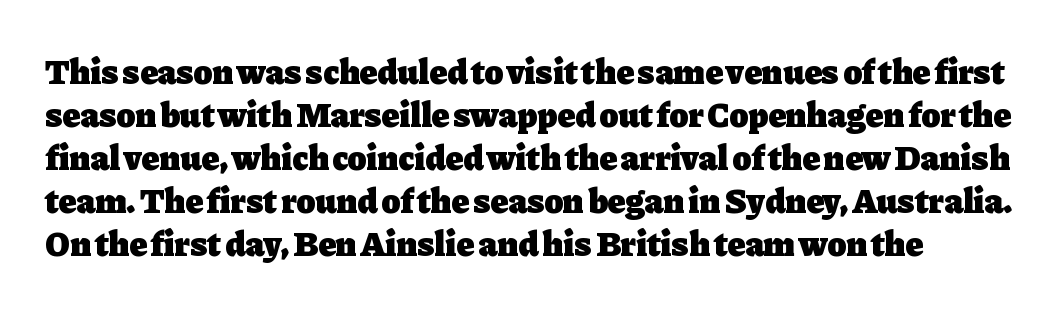
{"serif": "yes", "italic": "no", "bold": "yes", "weight": "heavy", "width": "normal", "stroke_contrast": "low", "x_height": "medium", "monospaced": "no", "underline": "no", "line_spacing_ratio": 1.23, "letter_spacing": "normal", "letter_spacing_em": 0.0, "glyph_px": 35}
